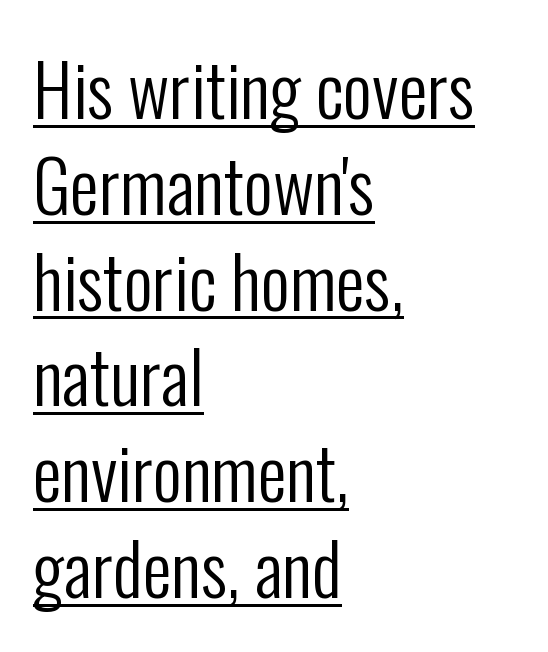
{"serif": "no", "italic": "no", "bold": "no", "weight": "regular", "width": "condensed", "stroke_contrast": "low", "x_height": "medium", "monospaced": "no", "underline": "yes", "align": "left", "line_spacing": "normal", "line_spacing_ratio": 1.33, "letter_spacing": "normal", "letter_spacing_em": 0.0, "glyph_px": 72}
